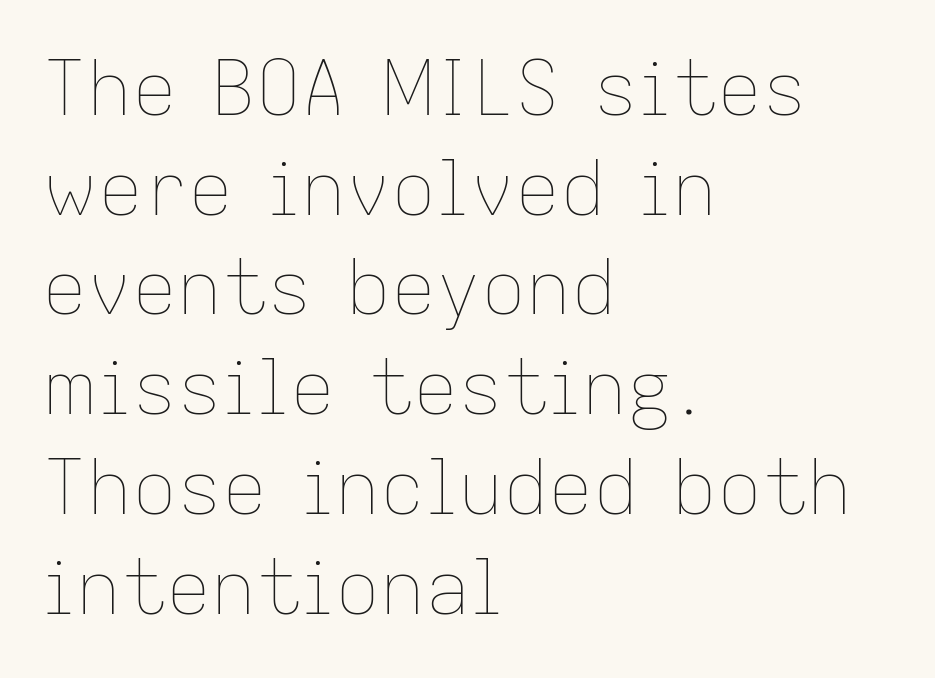
The image shows 75 px thin type, upright; set left-aligned, normal line spacing (1.33x), normal letter spacing, not underlined; low stroke contrast and a medium x-height.
